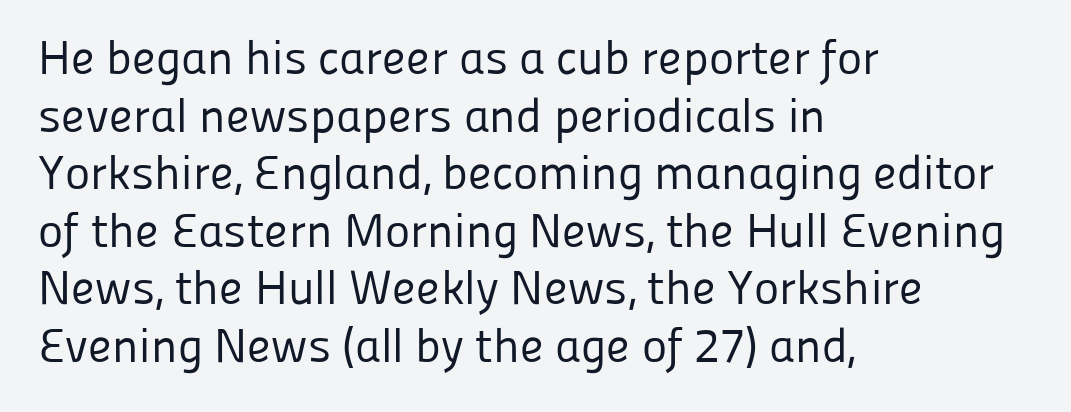
{"serif": "no", "italic": "no", "bold": "no", "weight": "regular", "width": "normal", "stroke_contrast": "low", "x_height": "medium", "monospaced": "no", "underline": "no", "align": "left", "line_spacing_ratio": 1.2, "letter_spacing": "normal", "letter_spacing_em": 0.0, "glyph_px": 48}
